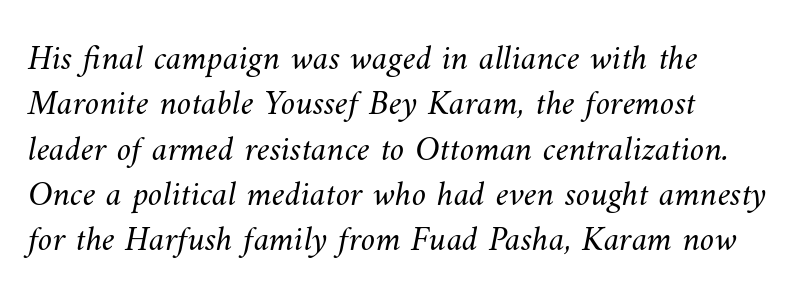
{"bold": "no", "weight": "light", "width": "normal", "stroke_contrast": "medium", "x_height": "small", "monospaced": "no", "underline": "no", "align": "left", "line_spacing": "normal", "line_spacing_ratio": 1.26, "letter_spacing": "normal", "letter_spacing_em": 0.0, "glyph_px": 36}
